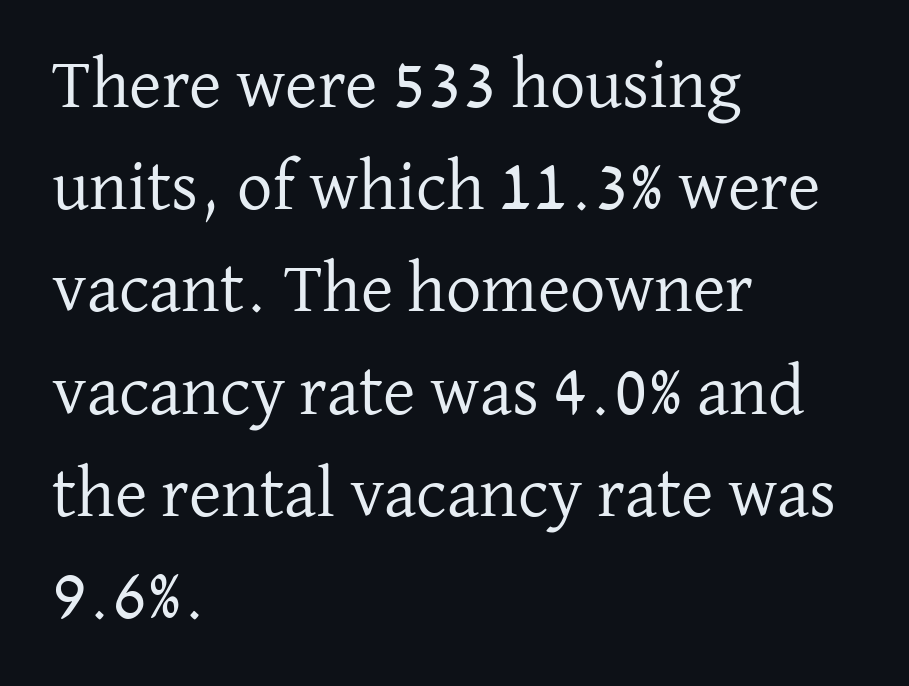
Vertically, the passage feels balanced, rows spaced as you'd expect. Honestly, there is no underline to notice here at all. Nothing heavy about these letters — not bold at all. Character widths vary here, with narrow letters taking less room than wide ones. This sample uses plain, unmodified letter spacing. When letters stand straight like this, we call the style roman or upright.
